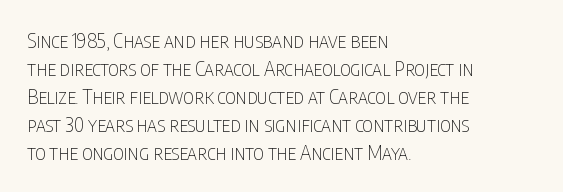
{"italic": "no", "bold": "no", "underline": "no", "align": "left", "line_spacing": "normal", "line_spacing_ratio": 1.4, "letter_spacing": "normal", "letter_spacing_em": 0.0, "glyph_px": 20}
